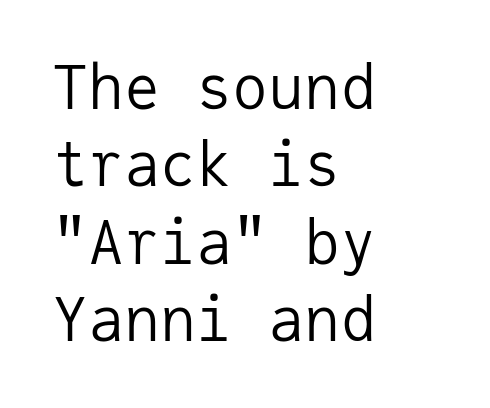
Q: Is the text bold? A: No.
Q: Is the text italic (slanted)? A: No, it is upright.
Q: Is the typeface a serif or a sans-serif typeface? A: Sans-serif.
Q: Is the text underlined? A: No.
Q: How is the paragraph aligned? A: Left-aligned.
Q: Is the spacing between letters normal or unusually wide? A: Normal.
Q: Is the spacing between lines tight, normal or loose? A: Normal.
Q: Width (condensed, normal, or wide)? A: Normal.
Q: Stroke contrast? A: Low.
Q: x-height? A: Medium.
Q: Monospaced? A: Yes.
